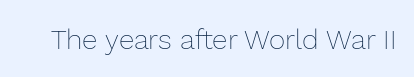
Is this a fixed-width face? No — the glyphs have proportional, varying widths. You could call the tracking neutral — neither tight nor loose. Summary of weight: not heavy and not bold. This rendering features lettering with no underline.
